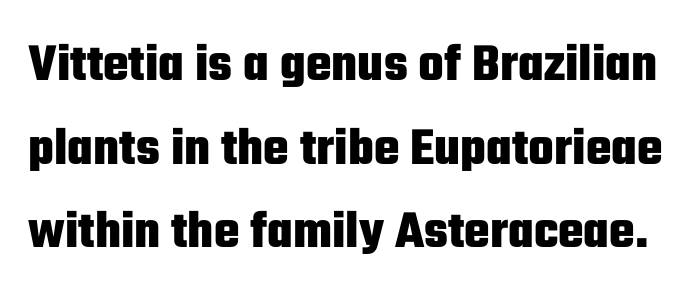
The image shows 54 px heavy, condensed sans-serif type, upright; set normal line spacing (1.55x), normal letter spacing, not underlined; low stroke contrast and a medium x-height.
